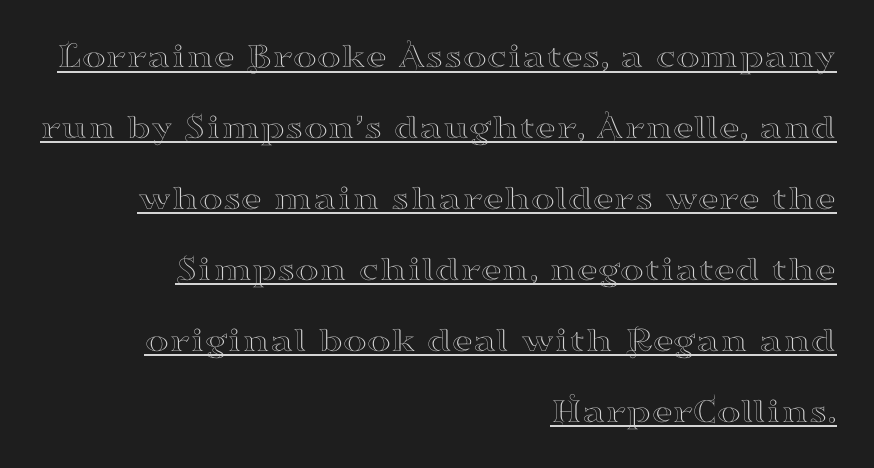
The image shows 36 px wide serif type, upright; set right-aligned, loose line spacing (1.97x), normal letter spacing, underlined; high stroke contrast and a small x-height.
